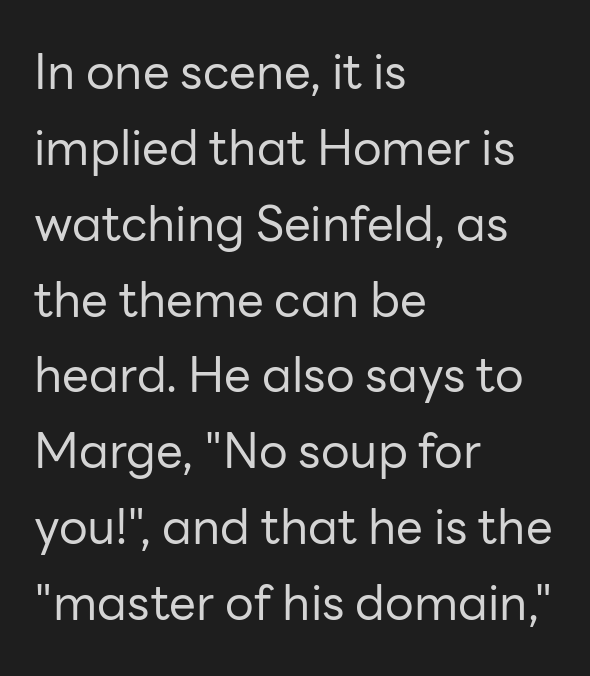
The image shows 48 px regular-weight sans-serif type, upright; set left-aligned, normal line spacing (1.58x), normal letter spacing, not underlined; low stroke contrast and a medium x-height.
